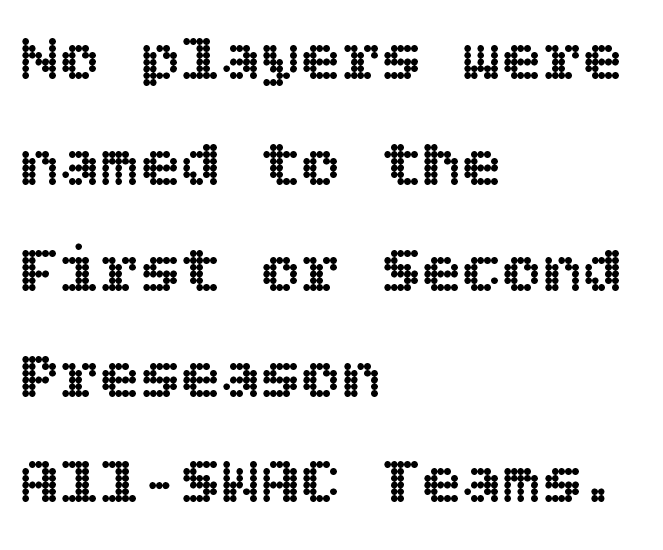
The specimen omits any rule beneath the text block's lines. The paragraph has a hard left edge and a soft right edge. These lines sit exactly where default settings would place them. Does extra space separate the letters? No, they use regular spacing.
